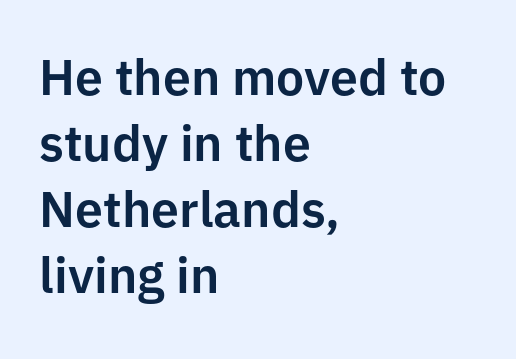
{"serif": "no", "italic": "no", "width": "normal", "stroke_contrast": "low", "x_height": "medium", "monospaced": "no", "underline": "no", "align": "left", "line_spacing": "normal", "line_spacing_ratio": 1.32, "letter_spacing": "normal", "letter_spacing_em": 0.0, "glyph_px": 50}
